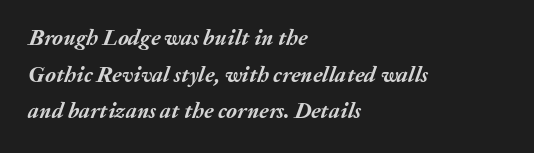
Is there much room between lines? A standard amount, neither cramped nor airy. Each line starts at the same left margin while the right side varies. The area under the type is left untouched. These lines carry a lot of weight — the face is fully bold. Characters follow at the spacing the type designer built in. The text carries the slant typical of an italic or oblique font.
